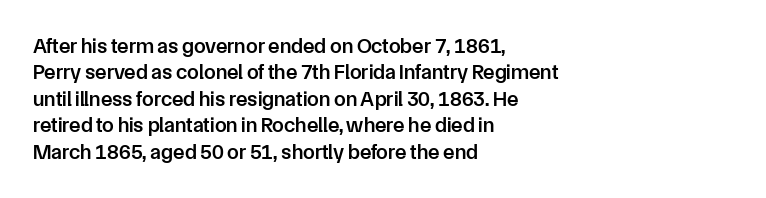
{"italic": "no", "bold": "semi", "underline": "no", "align": "left", "line_spacing": "normal", "line_spacing_ratio": 1.26, "letter_spacing": "normal", "letter_spacing_em": 0.0, "glyph_px": 21}
